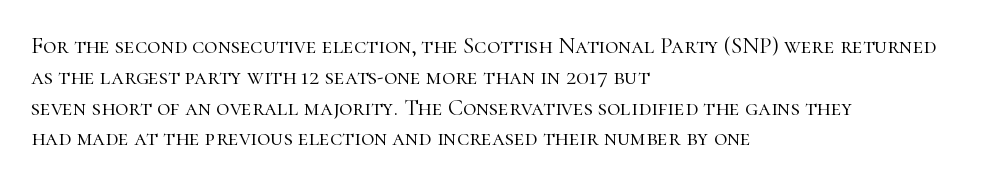
Descenders are the only things crossing below the line. The font sits on the lighter half of the weight spectrum, regular included. Does the copy run flush right? No — it runs flush left. Vertically, the passage feels balanced, rows spaced as you'd expect.
